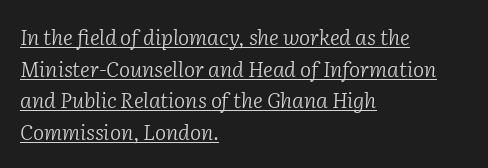
The words here are underlined. Every character sits at an angle, as italics do. The strokes are not fattened; the text isn't bold. The letters sit at their default tracking, neither squeezed nor spread. Does the copy run flush right? No — it runs flush left.
